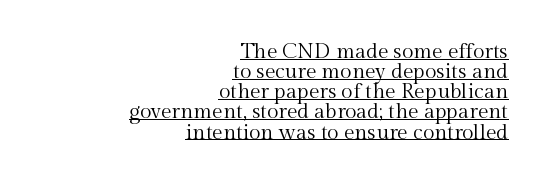
The letters stand straight up with perfectly vertical stems. Nothing heavy about these letters — not bold at all. The leading is snug, giving the passage a crowded texture. Right-aligned paragraph, ragged on the left. Decoration check: the copy is underlined.
